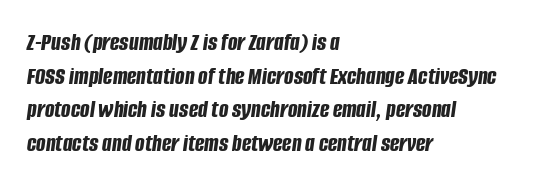
The image shows 25 px bold type, italic (leaning right); set left-aligned, normal line spacing (1.35x), normal letter spacing, not underlined.
